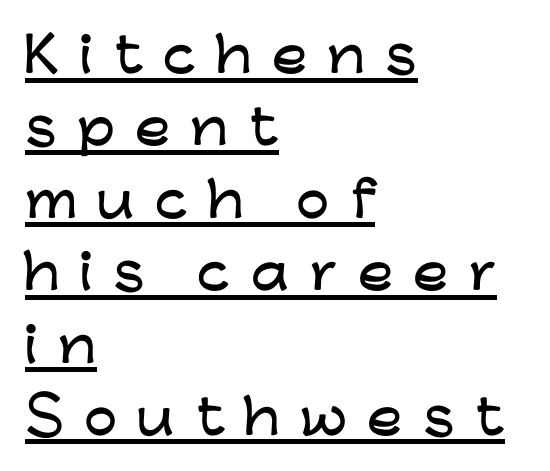
Q: Is the text italic (slanted)? A: No, it is upright.
Q: Is the typeface a serif or a sans-serif typeface? A: Sans-serif.
Q: Is the text underlined? A: Yes.
Q: How is the paragraph aligned? A: Left-aligned.
Q: Is the spacing between letters normal or unusually wide? A: Unusually wide.
Q: Is the spacing between lines tight, normal or loose? A: Normal.
Q: Width (condensed, normal, or wide)? A: Wide.
Q: Stroke contrast? A: Low.
Q: x-height? A: Medium.
Q: Monospaced? A: No.
